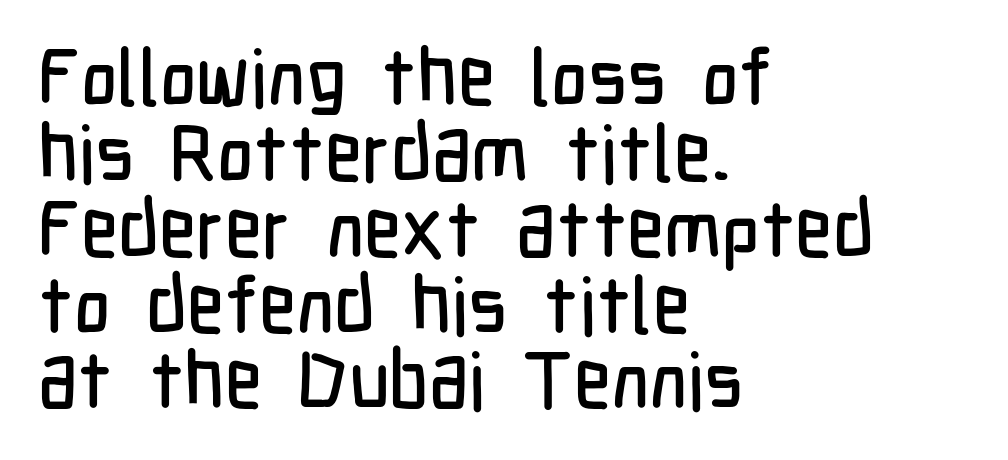
{"serif": "no", "italic": "no", "width": "condensed", "stroke_contrast": "low", "x_height": "medium", "monospaced": "no", "underline": "no", "align": "left", "line_spacing": "tight", "line_spacing_ratio": 0.96, "letter_spacing": "normal", "letter_spacing_em": 0.0, "glyph_px": 79}
